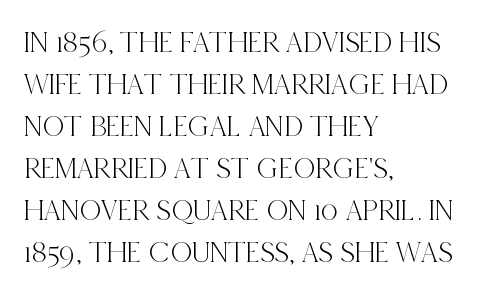
The image shows 30 px condensed serif type, upright; set left-aligned, normal line spacing (1.4x), normal letter spacing, not underlined; a large x-height.
